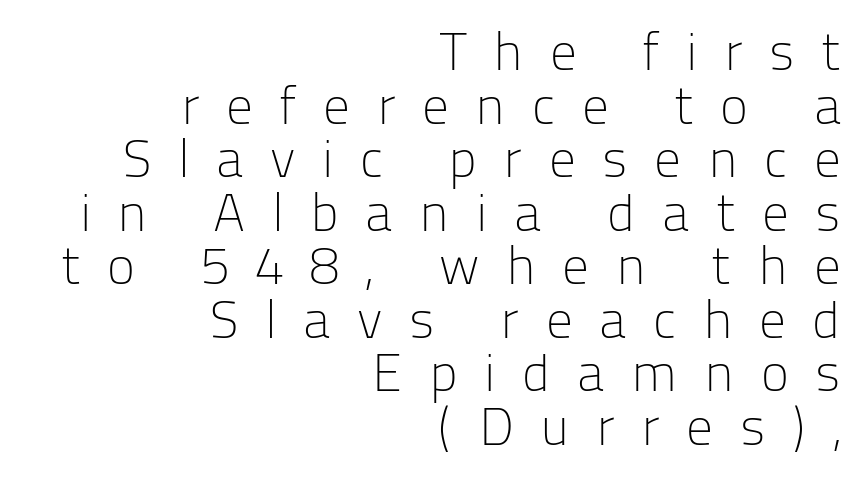
{"serif": "no", "italic": "no", "bold": "no", "weight": "light", "width": "normal", "stroke_contrast": "low", "x_height": "medium", "monospaced": "no", "underline": "no", "align": "right", "line_spacing": "tight", "line_spacing_ratio": 1.01, "letter_spacing": "wide", "letter_spacing_em": 0.5, "glyph_px": 53}
